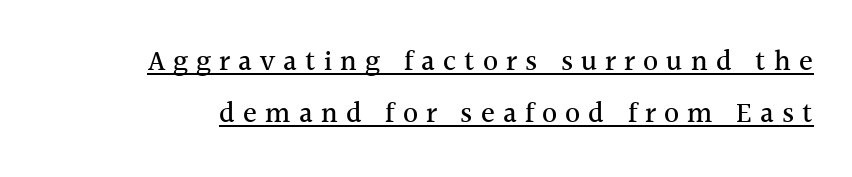
The image shows 29 px serif type, upright; set line spacing 1.79x, unusually wide letter spacing (+0.28 em), underlined; a medium x-height.
